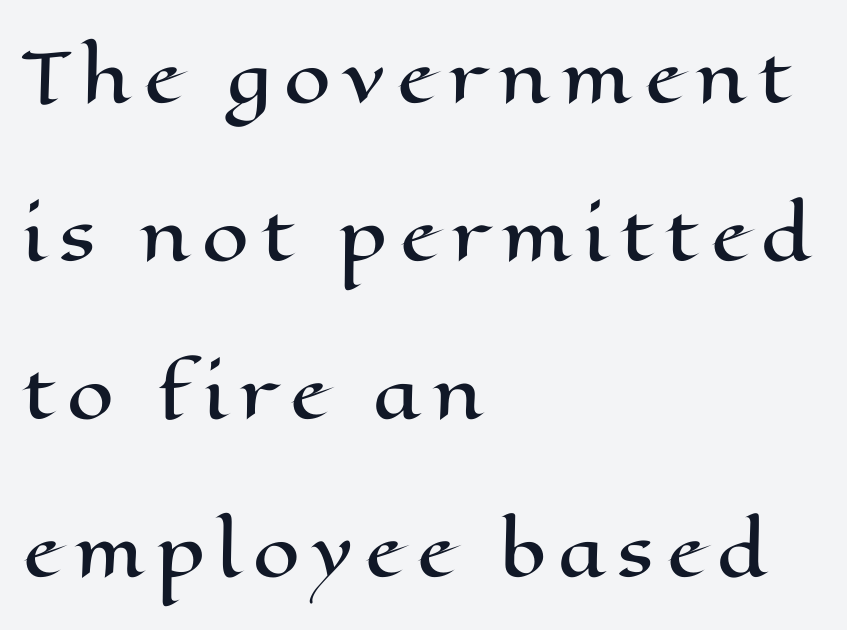
{"italic": "no", "width": "wide", "stroke_contrast": "high", "x_height": "medium", "monospaced": "no", "underline": "no", "align": "left", "line_spacing": "loose", "line_spacing_ratio": 2.36, "glyph_px": 67}
